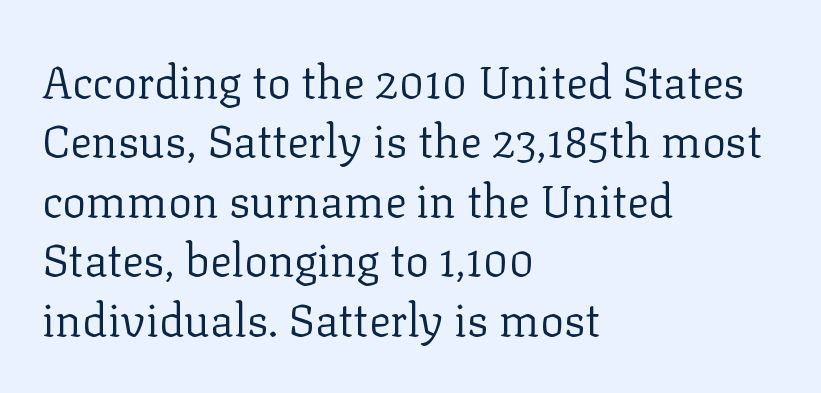
The face used here is proportionally spaced, like ordinary book or web type. A clean baseline with only descenders dipping below it. The weight tops out at a normal text grade. In CSS terms this would be text-align: left. The passage shown has conventional tracking throughout. The rows are spaced the way most documents space them.
